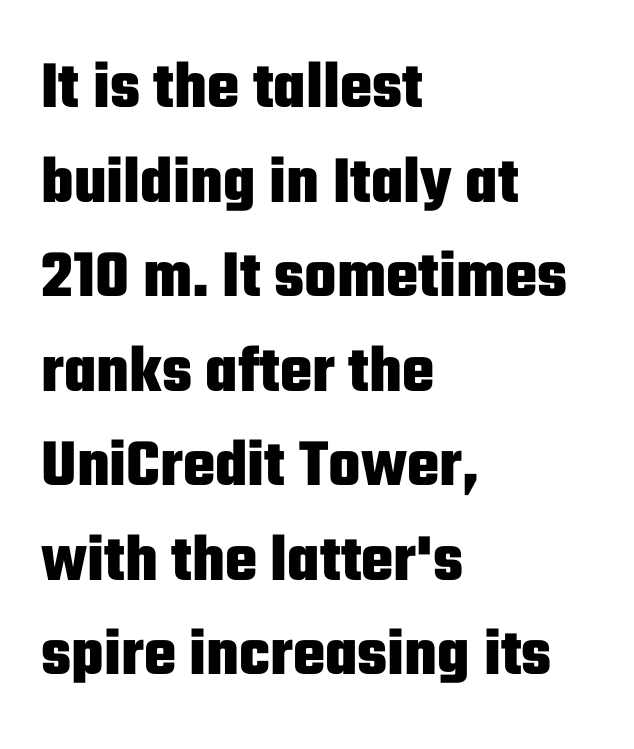
{"serif": "no", "italic": "no", "bold": "yes", "weight": "heavy", "width": "condensed", "stroke_contrast": "low", "x_height": "medium", "monospaced": "no", "underline": "no", "align": "left", "line_spacing": "normal", "line_spacing_ratio": 1.39, "letter_spacing": "normal", "letter_spacing_em": 0.0, "glyph_px": 68}
